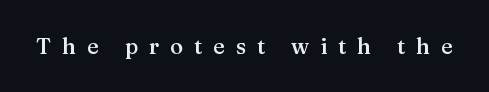
Q: Is the text bold? A: Semi-bold.
Q: Is the text italic (slanted)? A: No, it is upright.
Q: Is the text underlined? A: No.
Q: Is the spacing between letters normal or unusually wide? A: Unusually wide.
